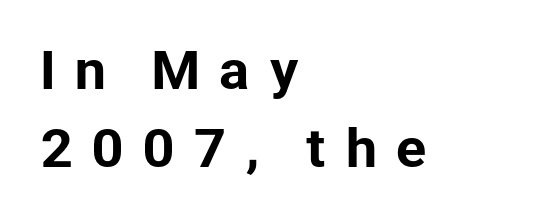
{"serif": "no", "italic": "no", "width": "normal", "stroke_contrast": "low", "x_height": "medium", "monospaced": "no", "underline": "no", "align": "left", "line_spacing": "normal", "line_spacing_ratio": 1.52, "letter_spacing": "wide", "letter_spacing_em": 0.35, "glyph_px": 51}
